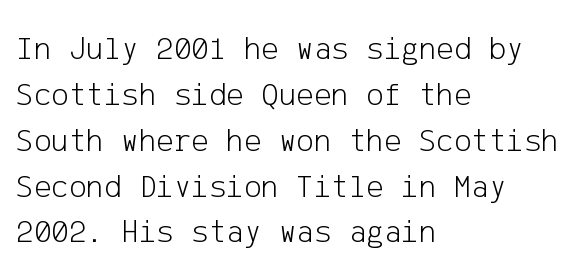
{"serif": "no", "italic": "no", "bold": "no", "weight": "light", "width": "normal", "stroke_contrast": "low", "x_height": "medium", "underline": "no", "align": "left", "line_spacing": "normal", "line_spacing_ratio": 1.39, "letter_spacing": "normal", "letter_spacing_em": 0.0, "glyph_px": 33}
